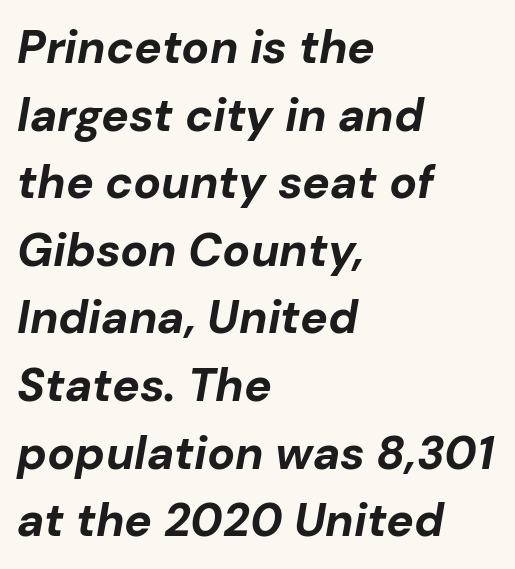
Q: Is the text bold? A: Yes.
Q: Is the text italic (slanted)? A: Yes, it leans right by about 10 degrees.
Q: Is the text underlined? A: No.
Q: How is the paragraph aligned? A: Left-aligned.
Q: Is the spacing between letters normal or unusually wide? A: Normal.
Q: Is the spacing between lines tight, normal or loose? A: Normal.
Q: Width (condensed, normal, or wide)? A: Normal.
Q: Stroke contrast? A: Low.
Q: x-height? A: Medium.
Q: Monospaced? A: No.
